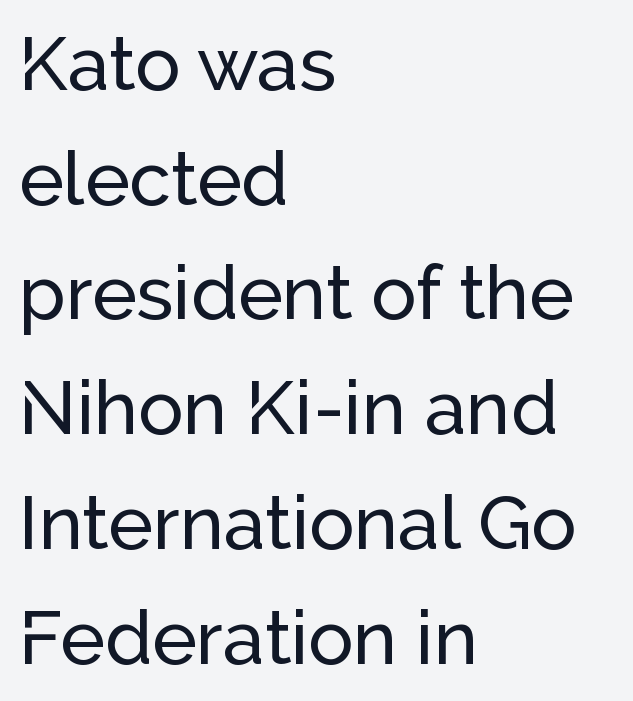
The image shows 75 px sans-serif type, upright; set left-aligned, normal line spacing (1.53x), normal letter spacing, not underlined; low stroke contrast and a medium x-height.
